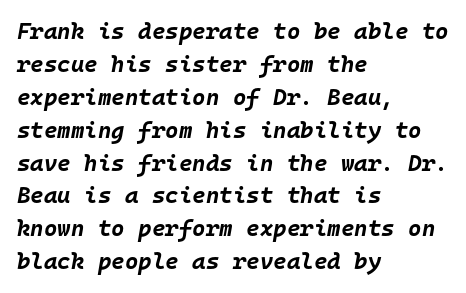
The image shows 23 px bold type, italic (leaning right); set left-aligned, normal line spacing (1.43x), normal letter spacing, not underlined.
